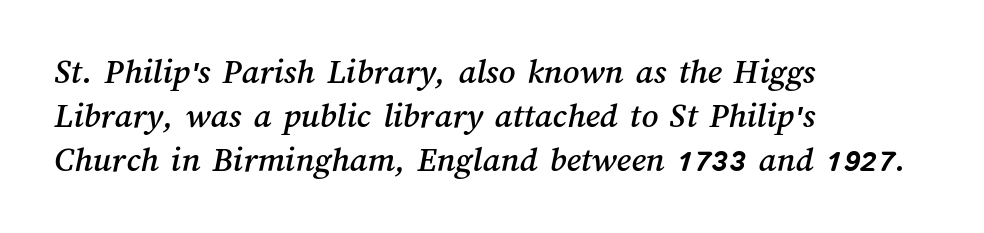
Descenders are the only things crossing below the line. The face used here is rendered with its standard letterfit. Varying glyph widths throughout — classic text-font behaviour. In CSS terms this would be text-align: left.
